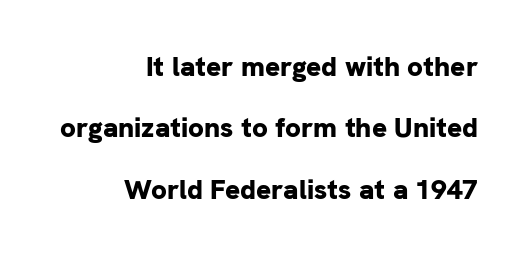
Q: Is the text bold? A: Yes.
Q: Is the text italic (slanted)? A: No, it is upright.
Q: Is the typeface a serif or a sans-serif typeface? A: Sans-serif.
Q: Is the text underlined? A: No.
Q: How is the paragraph aligned? A: Right-aligned.
Q: Is the spacing between letters normal or unusually wide? A: Normal.
Q: Is the spacing between lines tight, normal or loose? A: Loose.
Q: Width (condensed, normal, or wide)? A: Normal.
Q: Stroke contrast? A: Low.
Q: x-height? A: Medium.
Q: Monospaced? A: No.
